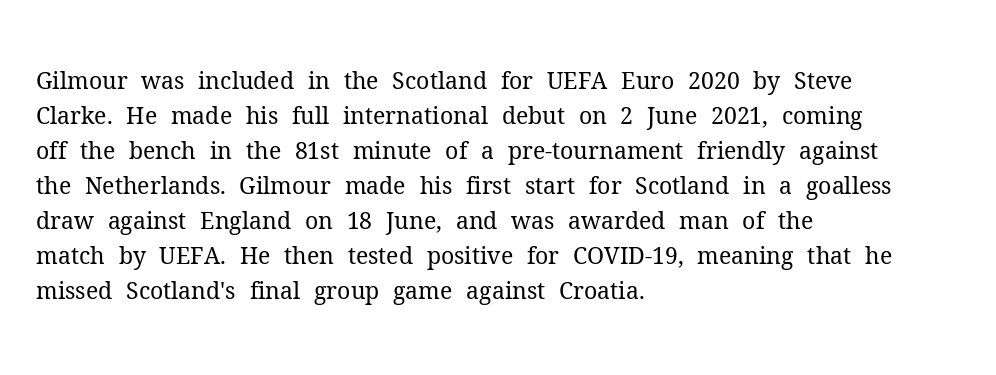
Q: Is the text bold? A: No.
Q: Is the text italic (slanted)? A: No, it is upright.
Q: Is the text underlined? A: No.
Q: How is the paragraph aligned? A: Left-aligned.
Q: Is the spacing between letters normal or unusually wide? A: Normal.
Q: Is the spacing between lines tight, normal or loose? A: Normal.
